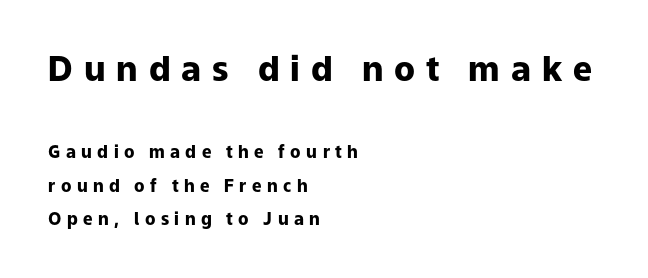
The rendering uses a large line-height, opening up the rows. The words here are not underlined. One-word summary of the alignment: left. Does the bottom block carry the larger type? No, the top block does. In terms of weight, the rendering is a true, heavy bold. The face used here is proportionally spaced, like ordinary book or web type.
